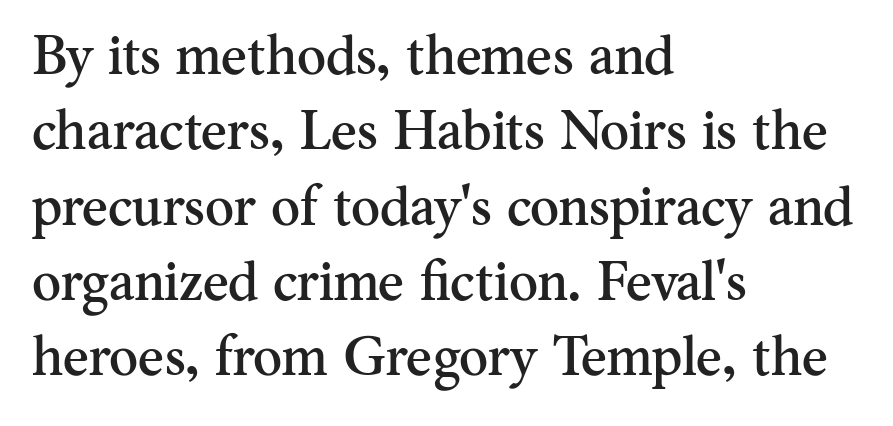
Q: Is the text italic (slanted)? A: No, it is upright.
Q: Is the typeface a serif or a sans-serif typeface? A: Serif.
Q: Is the text underlined? A: No.
Q: How is the paragraph aligned? A: Left-aligned.
Q: Is the spacing between letters normal or unusually wide? A: Normal.
Q: Is the spacing between lines tight, normal or loose? A: Normal.
Q: Width (condensed, normal, or wide)? A: Normal.
Q: Stroke contrast? A: Medium.
Q: x-height? A: Small.
Q: Monospaced? A: No.
